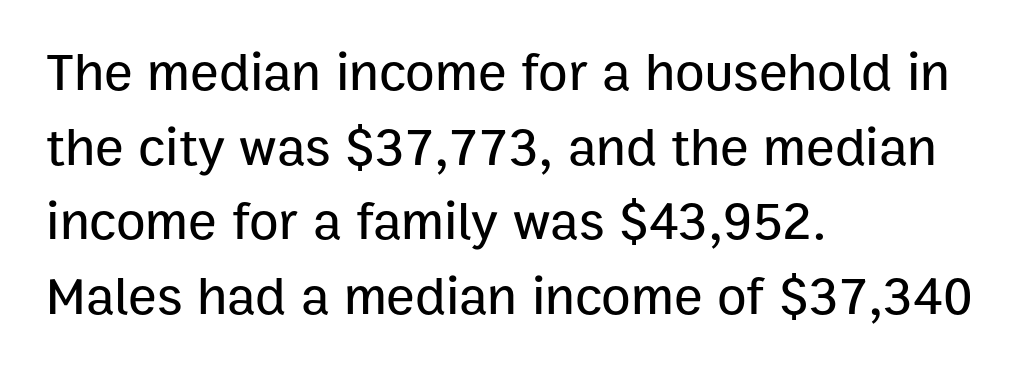
Q: Is the text italic (slanted)? A: No, it is upright.
Q: Is the typeface a serif or a sans-serif typeface? A: Sans-serif.
Q: Is the text underlined? A: No.
Q: How is the paragraph aligned? A: Left-aligned.
Q: Is the spacing between letters normal or unusually wide? A: Normal.
Q: Is the spacing between lines tight, normal or loose? A: Normal.
Q: Width (condensed, normal, or wide)? A: Normal.
Q: Stroke contrast? A: Low.
Q: x-height? A: Medium.
Q: Monospaced? A: No.
